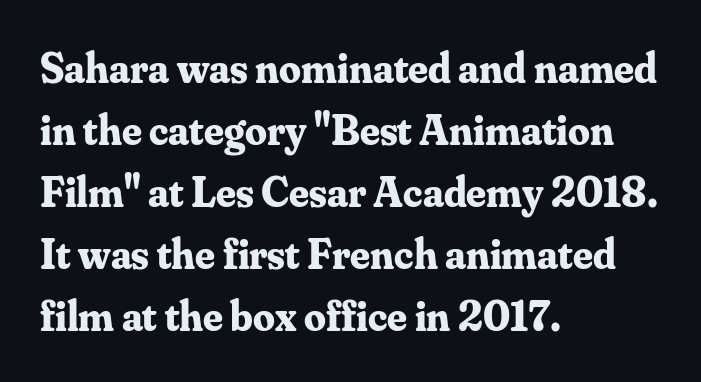
The image shows 43 px bold serif type, upright; set left-aligned, normal line spacing (1.44x), normal letter spacing, not underlined; medium stroke contrast and a small x-height.
